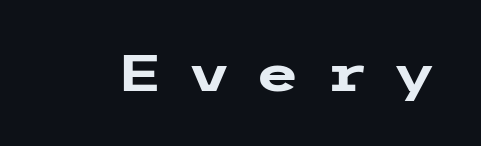
{"serif": "no", "italic": "no", "bold": "yes", "weight": "heavy", "width": "wide", "stroke_contrast": "low", "x_height": "medium", "underline": "no", "letter_spacing": "wide", "letter_spacing_em": 0.47, "glyph_px": 51}
